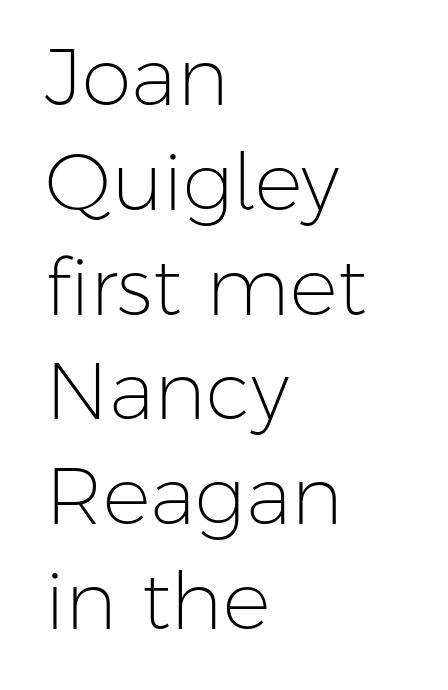
Q: Is the text bold? A: No.
Q: Is the text italic (slanted)? A: No, it is upright.
Q: Is the typeface a serif or a sans-serif typeface? A: Sans-serif.
Q: Is the text underlined? A: No.
Q: How is the paragraph aligned? A: Left-aligned.
Q: Is the spacing between letters normal or unusually wide? A: Normal.
Q: Is the spacing between lines tight, normal or loose? A: Normal.
Q: Width (condensed, normal, or wide)? A: Normal.
Q: Stroke contrast? A: Low.
Q: x-height? A: Medium.
Q: Monospaced? A: No.
